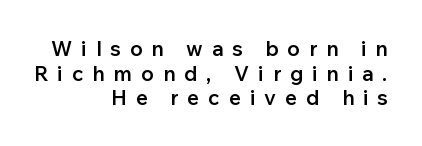
The image shows 21 px text type, upright; set right-aligned, line spacing 1.17x, unusually wide letter spacing (+0.42 em), not underlined.
